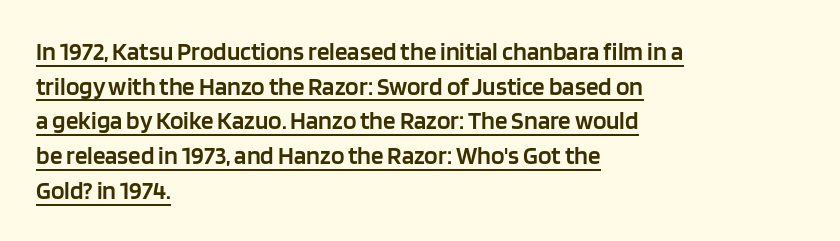
Q: Is the text bold? A: Semi-bold.
Q: Is the text italic (slanted)? A: No, it is upright.
Q: Is the text underlined? A: Yes.
Q: How is the paragraph aligned? A: Left-aligned.
Q: Is the spacing between letters normal or unusually wide? A: Normal.
Q: Is the spacing between lines tight, normal or loose? A: Normal.
